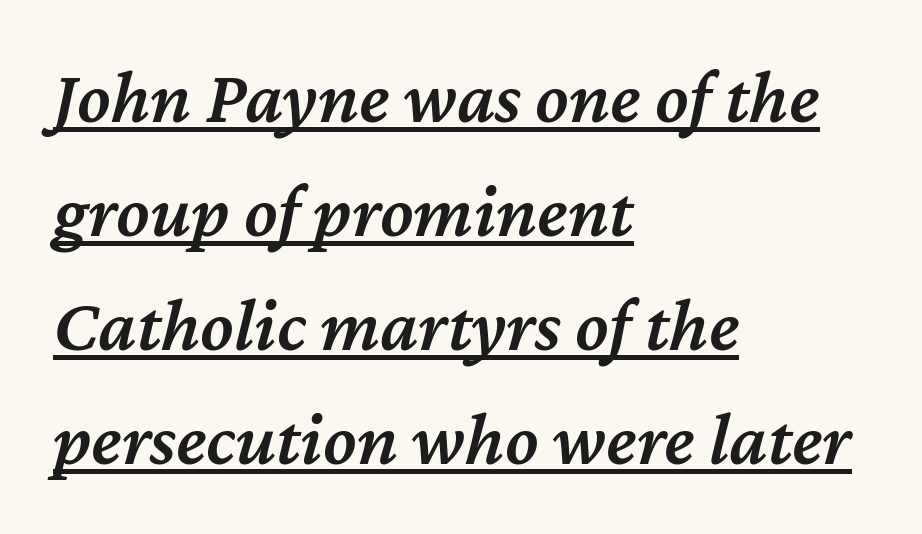
A typesetter would call this zero additional tracking. Spacing verdict: proportional, widths tailored to each character. The font is running at a semibold setting, under full bold. These lines are set flush left with a ragged right edge. Evenly set lines give the paragraph a standard silhouette. The whole block is typeset with a tilt.
